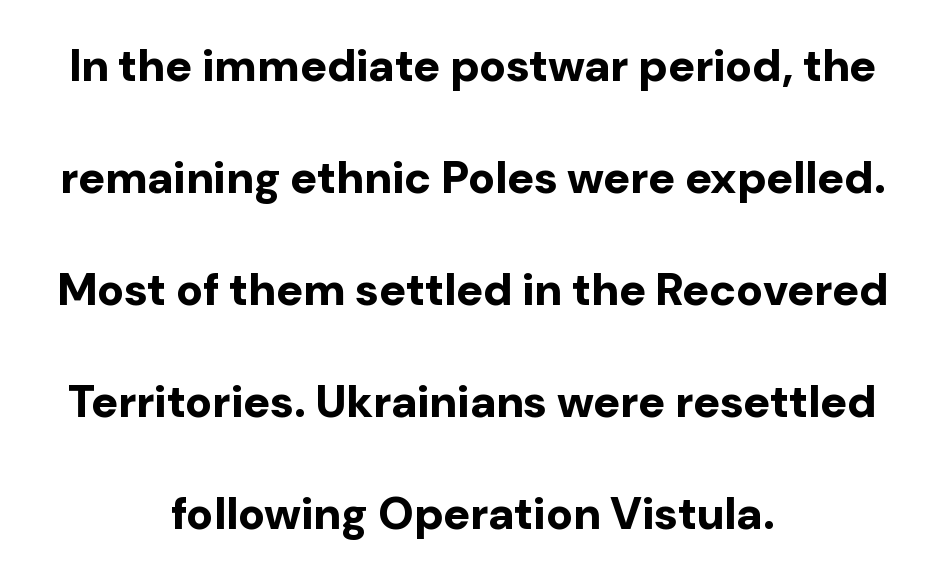
The image shows 45 px bold sans-serif type, upright; set centered, loose line spacing (2.49x), normal letter spacing, not underlined; low stroke contrast and a medium x-height.
